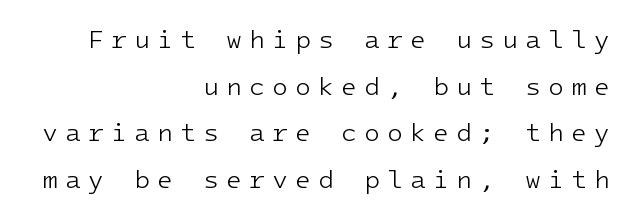
Is this a heavy cut? Hardly; it is regular or lighter. There is plenty of visible air inserted between adjacent glyphs. Right-aligned paragraph, ragged on the left. Beneath every word, the page is bare.
